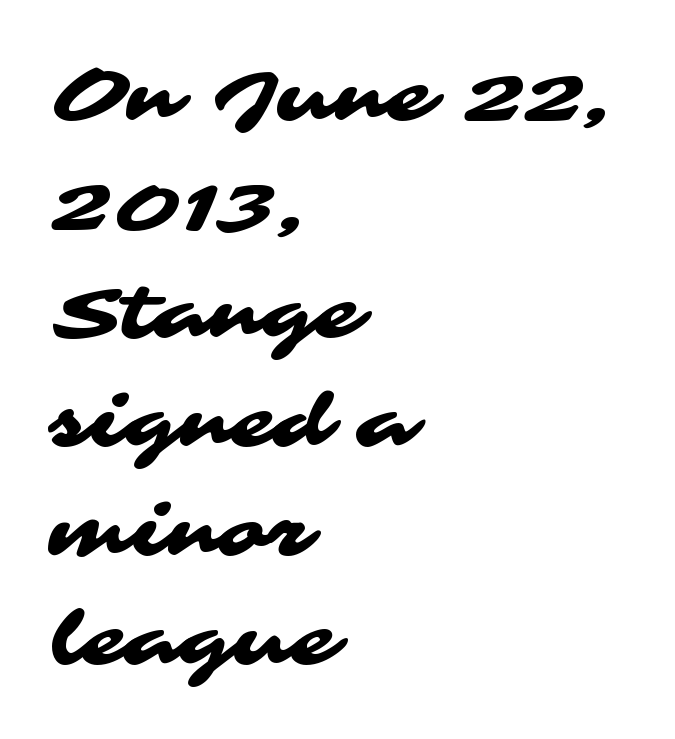
The line texture is even and compact thanks to regular tracking. Regular leading. Horizontal alignment here is leftward, the default for most running prose. The type family on display is of the sans-serif kind.
